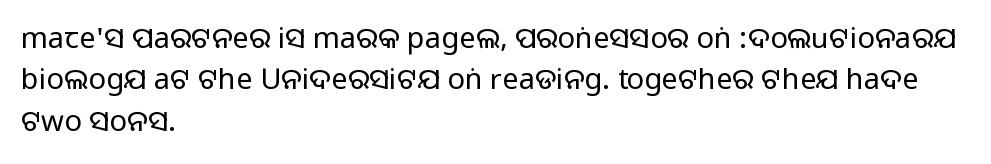
Q: Is the text italic (slanted)? A: No, it is upright.
Q: Is the typeface a serif or a sans-serif typeface? A: Sans-serif.
Q: Is the text underlined? A: No.
Q: How is the paragraph aligned? A: Left-aligned.
Q: Is the spacing between letters normal or unusually wide? A: Normal.
Q: Is the spacing between lines tight, normal or loose? A: Normal.
Q: Width (condensed, normal, or wide)? A: Normal.
Q: Stroke contrast? A: Medium.
Q: Monospaced? A: No.
